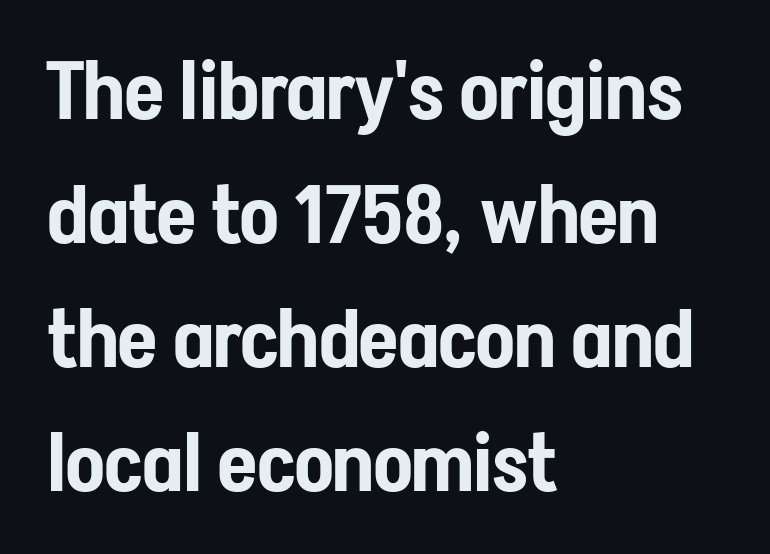
{"serif": "no", "italic": "no", "width": "condensed", "stroke_contrast": "low", "x_height": "medium", "monospaced": "no", "underline": "no", "align": "left", "line_spacing": "normal", "line_spacing_ratio": 1.55, "letter_spacing": "normal", "letter_spacing_em": 0.0, "glyph_px": 80}
